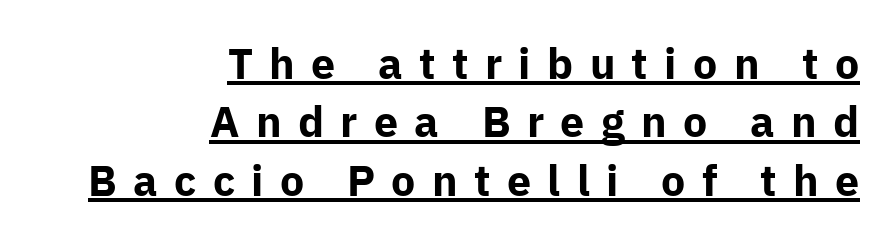
The font is running at its bold setting. Descenders here cross a horizontal rule under the line. Think of a printed novel: that variable character pitch is what you see here. The font family rendered here belongs to the sans-serif group. Nope, not italic — everything's standing straight.
